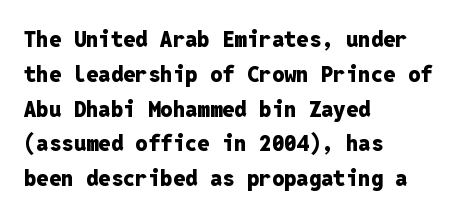
One-word summary of the alignment: left. Characters remain perfectly vertical along every line. Words float on clear page, feet unadorned. Look at the tracking — it's just the regular setting, nothing added.
